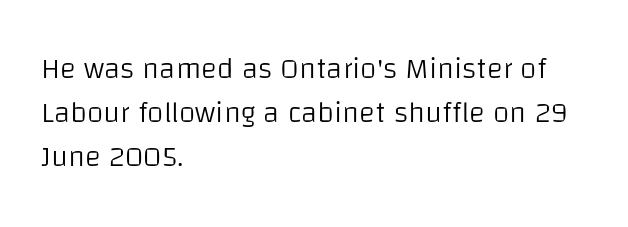
{"serif": "no", "italic": "no", "bold": "no", "weight": "light", "width": "normal", "stroke_contrast": "low", "x_height": "large", "monospaced": "no", "underline": "no", "align": "left", "line_spacing": "normal", "line_spacing_ratio": 1.47, "letter_spacing": "normal", "letter_spacing_em": 0.0, "glyph_px": 30}
